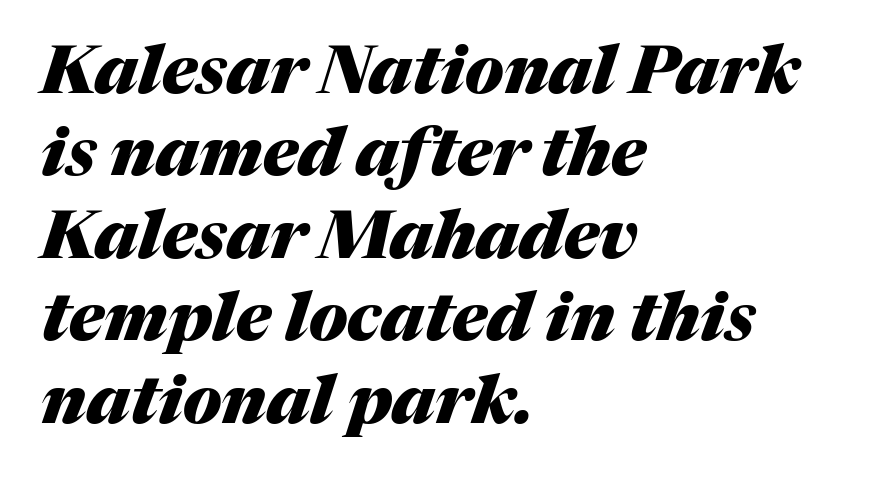
The typesetting leans heavy: a genuine bold. A typesetter would call this proportional, since set widths differ per character. Is the type slanted? Yes — the strokes lean at a clear angle. The paragraph has a hard left edge and a soft right edge. The string is rendered with underlining switched off.
